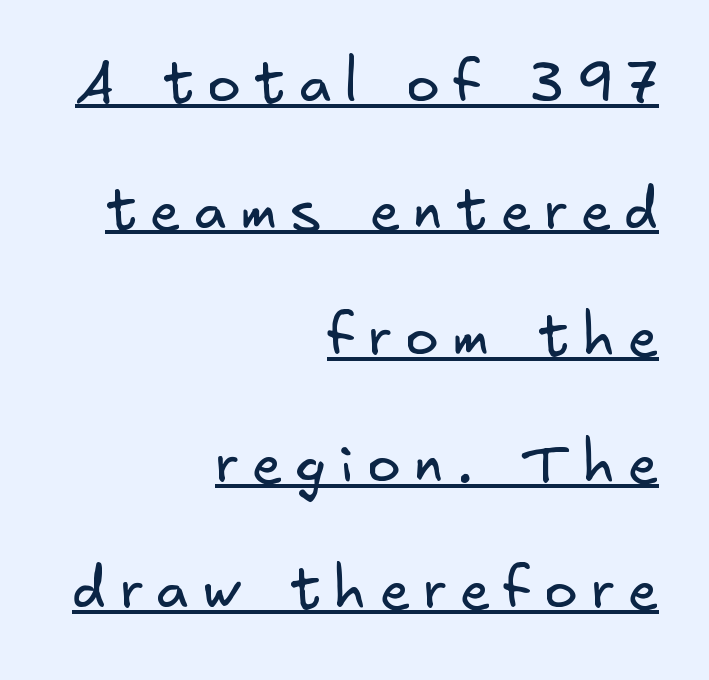
No heavy texture on the line: the type isn't bold. Honestly, the rows look like they've been pulled way apart. The ragged edge is on the left, which tells us the setting is flush right. The tracking jumps out immediately: characters are airy and widely separated. No feet cap the strokes, marking this as sans-serif type. The typesetter has applied underlining to the passage shown.
